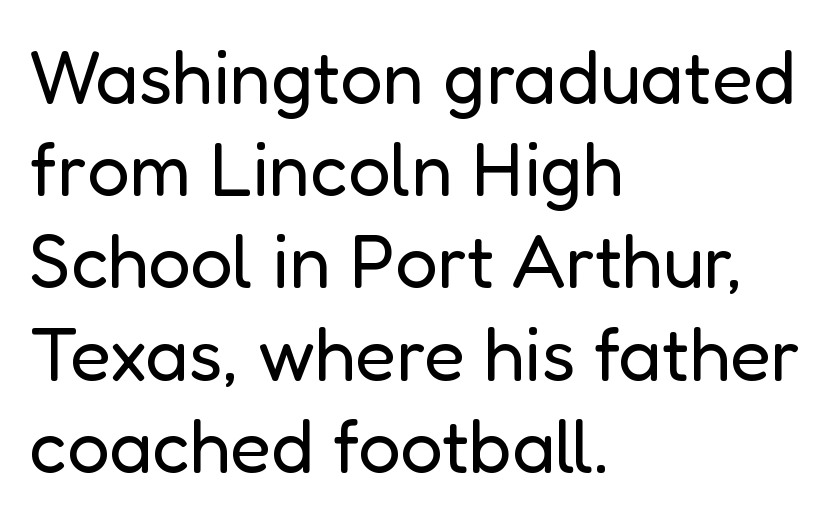
Q: Is the text bold? A: No.
Q: Is the text italic (slanted)? A: No, it is upright.
Q: Is the typeface a serif or a sans-serif typeface? A: Sans-serif.
Q: Is the text underlined? A: No.
Q: How is the paragraph aligned? A: Left-aligned.
Q: Is the spacing between letters normal or unusually wide? A: Normal.
Q: Width (condensed, normal, or wide)? A: Normal.
Q: Stroke contrast? A: Low.
Q: x-height? A: Medium.
Q: Monospaced? A: No.
